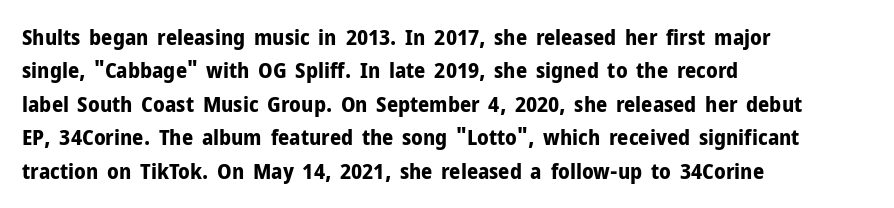
{"italic": "no", "bold": "yes", "underline": "no", "align": "left", "line_spacing": "normal", "line_spacing_ratio": 1.52, "letter_spacing": "normal", "letter_spacing_em": 0.0, "glyph_px": 22}
